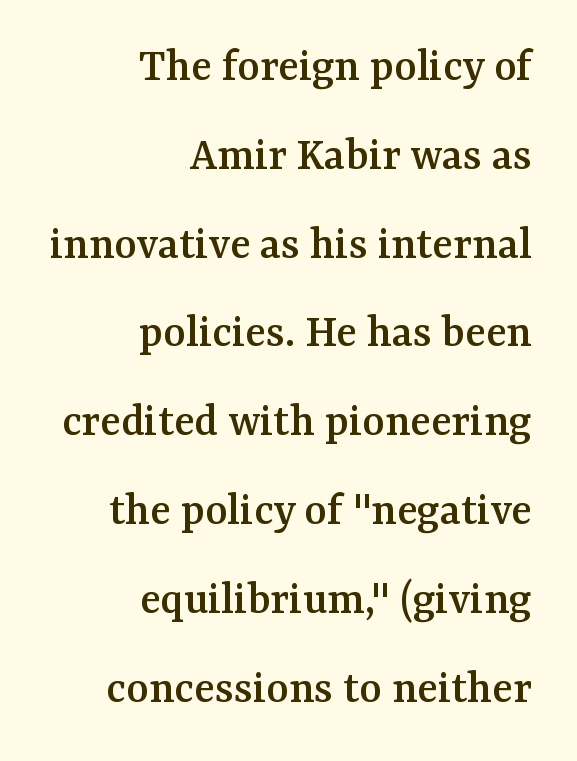
The image shows 48 px serif type, upright; set right-aligned, line spacing 1.85x, normal letter spacing, not underlined; medium stroke contrast and a medium x-height.
